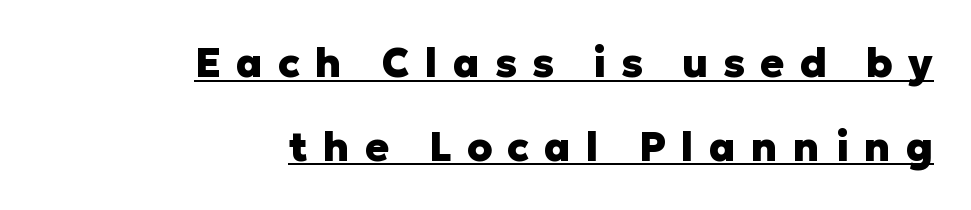
Honestly, the underline is the first thing you notice here. Observe the wide spacing: letters keep a clear distance from each other. Notice how the stems are strictly vertical — no italics here. Font category for this specimen: sans-serif. This block would shrink considerably if given ordinary leading; it's expanded now. Here the designer chose a conventional face with non-uniform glyph widths.
